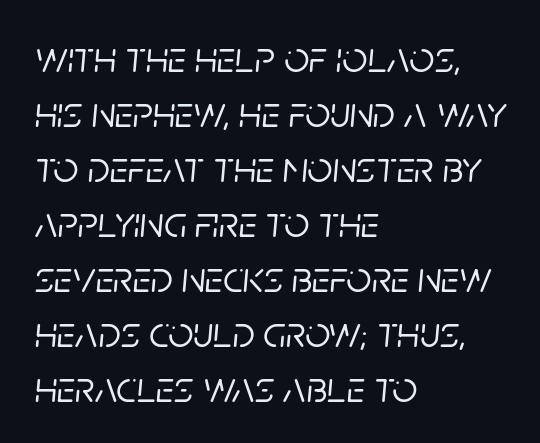
The image shows 44 px text type, italic (leaning right); set left-aligned, normal line spacing (1.25x), normal letter spacing, not underlined; low stroke contrast and a large x-height.
